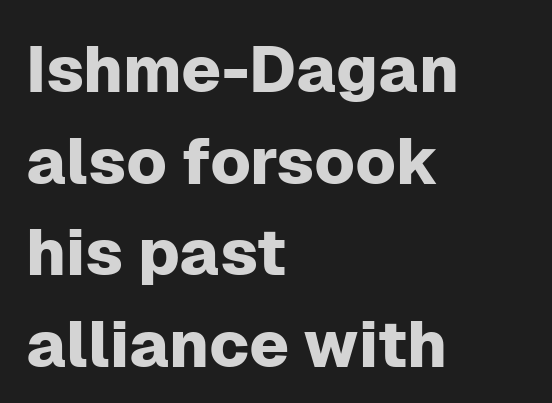
The image shows 65 px sans-serif type, upright; set left-aligned, normal line spacing (1.41x), normal letter spacing, not underlined; low stroke contrast and a medium x-height.
